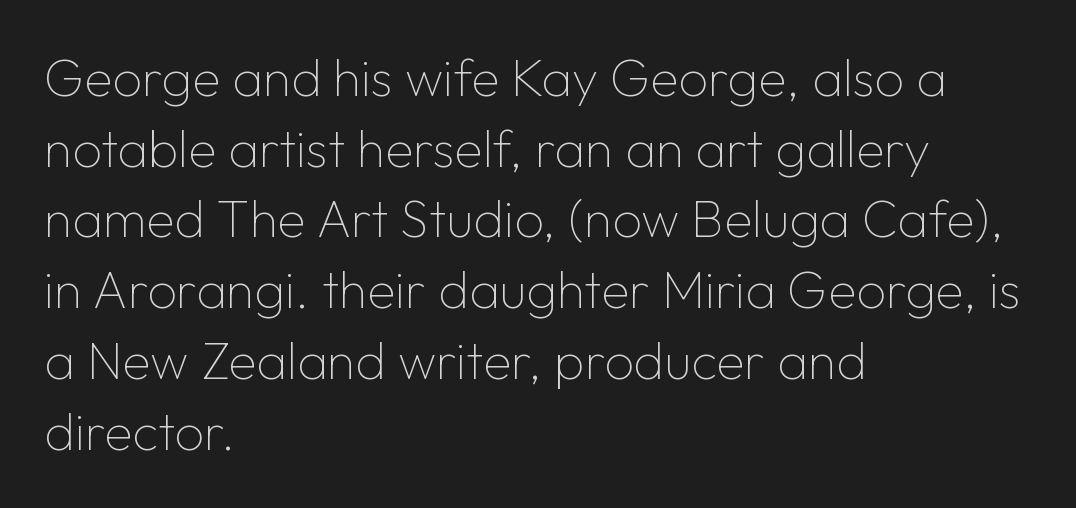
Q: Is the text bold? A: No.
Q: Is the text italic (slanted)? A: No, it is upright.
Q: Is the typeface a serif or a sans-serif typeface? A: Sans-serif.
Q: Is the text underlined? A: No.
Q: How is the paragraph aligned? A: Left-aligned.
Q: Is the spacing between letters normal or unusually wide? A: Normal.
Q: Is the spacing between lines tight, normal or loose? A: Normal.
Q: Width (condensed, normal, or wide)? A: Normal.
Q: Stroke contrast? A: Low.
Q: x-height? A: Medium.
Q: Monospaced? A: No.
